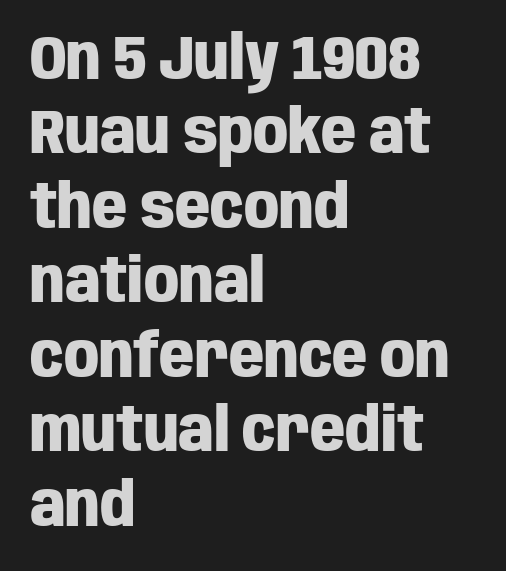
Q: Is the text bold? A: Yes.
Q: Is the text italic (slanted)? A: No, it is upright.
Q: Is the typeface a serif or a sans-serif typeface? A: Sans-serif.
Q: Is the text underlined? A: No.
Q: How is the paragraph aligned? A: Left-aligned.
Q: Is the spacing between letters normal or unusually wide? A: Normal.
Q: Width (condensed, normal, or wide)? A: Condensed.
Q: Stroke contrast? A: Low.
Q: x-height? A: Large.
Q: Monospaced? A: No.
